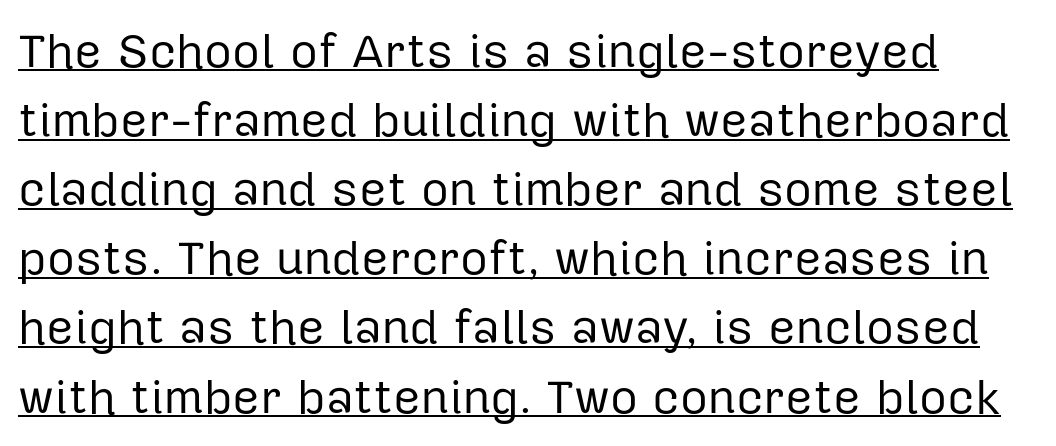
{"serif": "no", "italic": "no", "bold": "no", "weight": "regular", "width": "normal", "stroke_contrast": "low", "x_height": "medium", "monospaced": "no", "underline": "yes", "line_spacing": "normal", "line_spacing_ratio": 1.44, "letter_spacing": "normal", "letter_spacing_em": 0.0, "glyph_px": 48}
